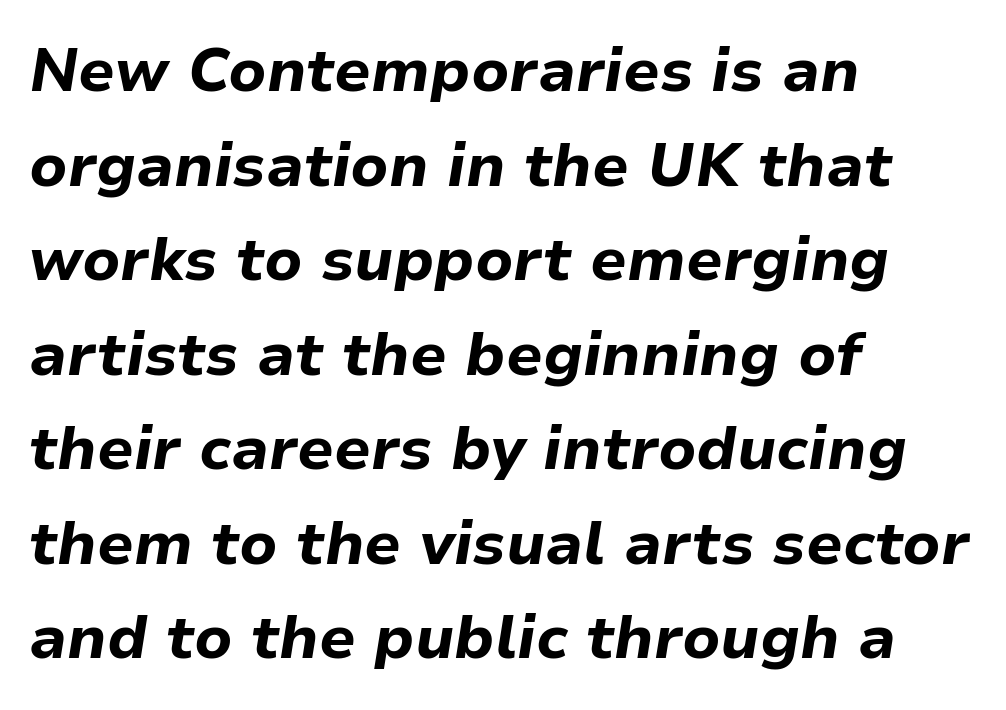
No word sits above an underline. The letters advance in unequal steps, a hallmark of proportional type. No extra tracking has been applied to these lines. Emphasis-style slanted type is in use. The sample has been set heavy, in full bold. In CSS terms this would be text-align: left.
